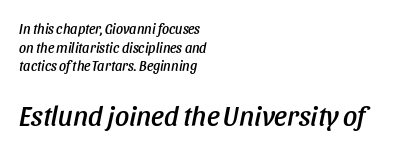
The image shows 28 px condensed type, italic (leaning right); set left-aligned, normal line spacing (1.33x), normal letter spacing, not underlined; the second (bottom) block is 2.0x larger; low stroke contrast and a large x-height.
